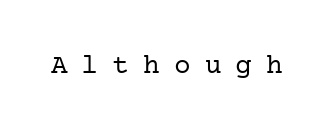
Q: Is the text bold? A: No.
Q: Is the text italic (slanted)? A: No, it is upright.
Q: Is the typeface a serif or a sans-serif typeface? A: Serif.
Q: Is the text underlined? A: No.
Q: Is the spacing between letters normal or unusually wide? A: Unusually wide.
Q: Width (condensed, normal, or wide)? A: Normal.
Q: Stroke contrast? A: Low.
Q: x-height? A: Medium.
